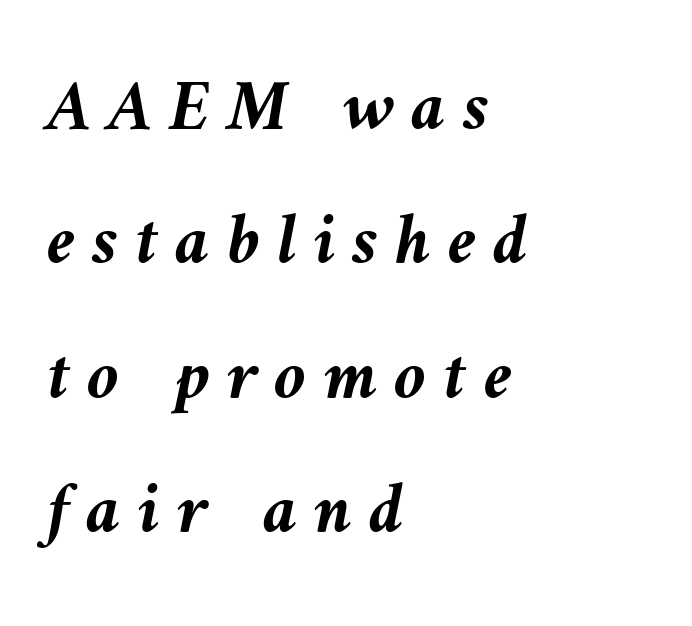
The image shows 73 px semibold type, italic (leaning left); set left-aligned, line spacing 1.84x, unusually wide letter spacing (+0.23 em), not underlined; medium stroke contrast and a medium x-height.
